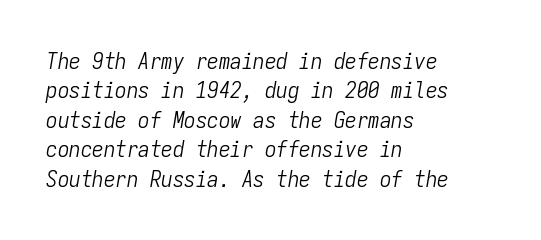
The type is set solid horizontally, with unmodified tracking. The designer left line spacing at the default. Horizontal alignment here is leftward, the default for most running prose. Stems here are at most as thick as an everyday book face.
